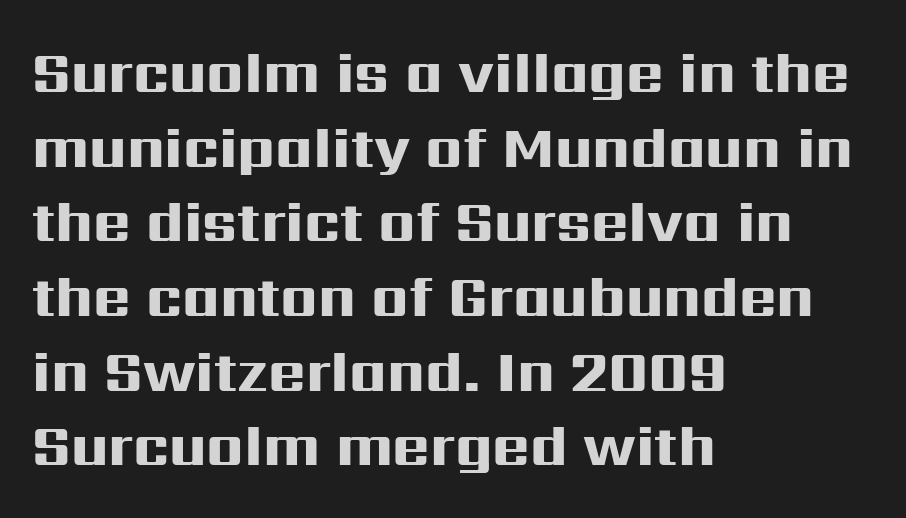
The image shows 57 px heavy, wide sans-serif type, upright; set left-aligned, normal line spacing (1.31x), normal letter spacing, not underlined; high stroke contrast and a medium x-height.
